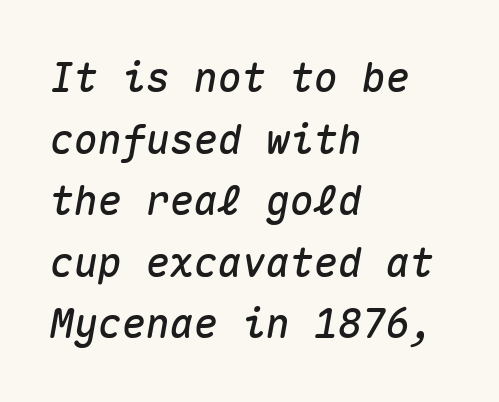
{"italic": "yes", "lean": "right", "slant_degrees": 10, "width": "normal", "stroke_contrast": "medium", "x_height": "medium", "monospaced": "yes", "underline": "no", "align": "left", "line_spacing": "normal", "line_spacing_ratio": 1.54, "letter_spacing": "normal", "letter_spacing_em": 0.0, "glyph_px": 40}
